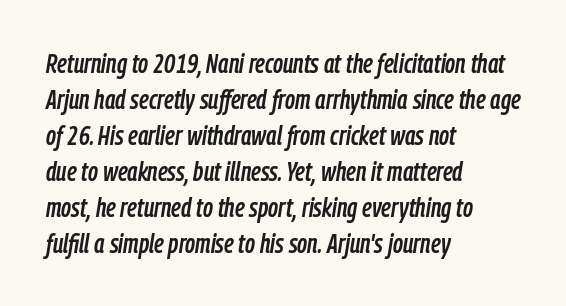
In terms of letterspacing, this is plain default setting. Does the lettering tilt? It does — this is italic. Bare-footed words on every line. Quick note: interline space is typical.
